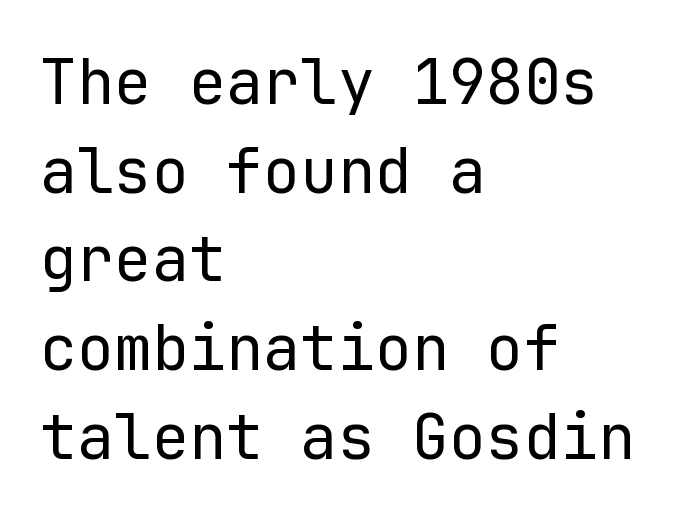
The area under the type is left untouched. The type sits square on the baseline with zero lean. Nothing sits at the stroke ends, so this counts as sans-serif. The leading is moderate, giving the passage an even texture. The face used here is rendered with its standard letterfit.
